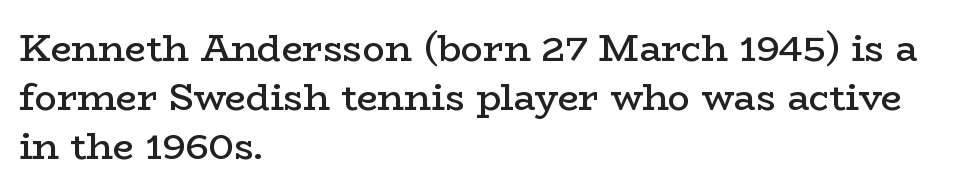
The image shows 37 px semibold, wide serif type, upright; set left-aligned, normal line spacing (1.33x), normal letter spacing, not underlined; low stroke contrast and a medium x-height.
